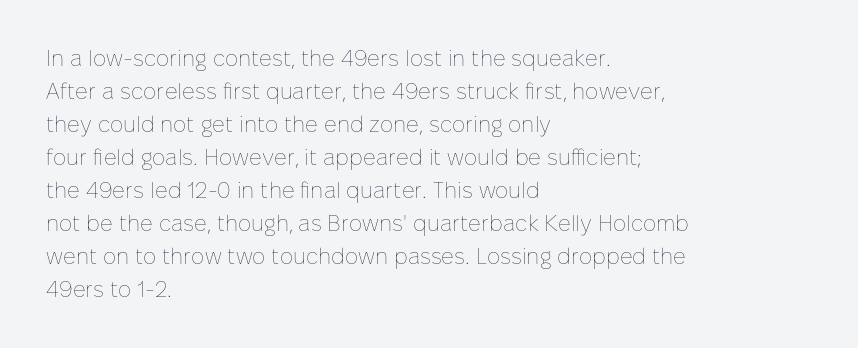
{"italic": "no", "bold": "no", "underline": "no", "align": "left", "line_spacing": "normal", "line_spacing_ratio": 1.5, "letter_spacing": "normal", "letter_spacing_em": 0.0, "glyph_px": 22}
